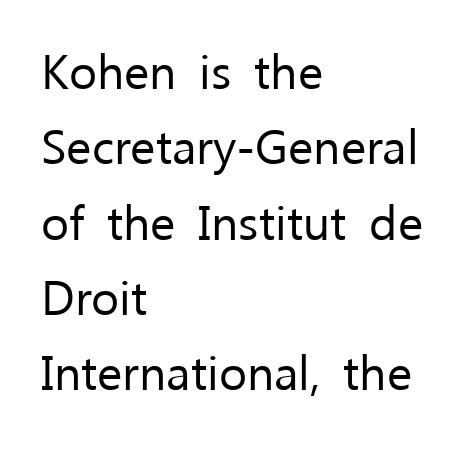
The image shows 48 px regular-weight sans-serif type, upright; set left-aligned, normal line spacing (1.57x), normal letter spacing, not underlined; low stroke contrast and a medium x-height.
